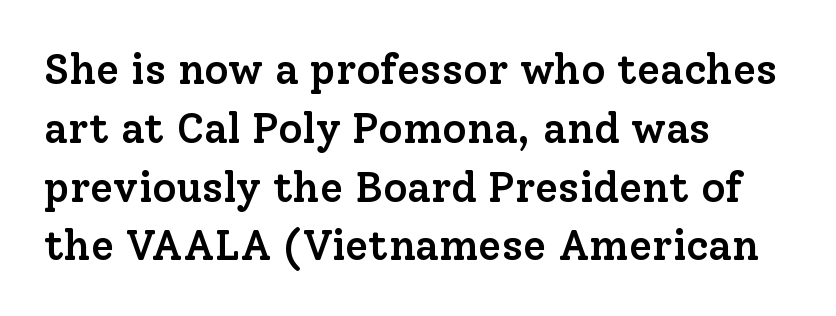
{"serif": "yes", "italic": "no", "bold": "semi", "weight": "semibold", "width": "normal", "stroke_contrast": "low", "x_height": "medium", "monospaced": "no", "underline": "no", "align": "left", "line_spacing": "normal", "line_spacing_ratio": 1.4, "letter_spacing": "normal", "letter_spacing_em": 0.0, "glyph_px": 42}
